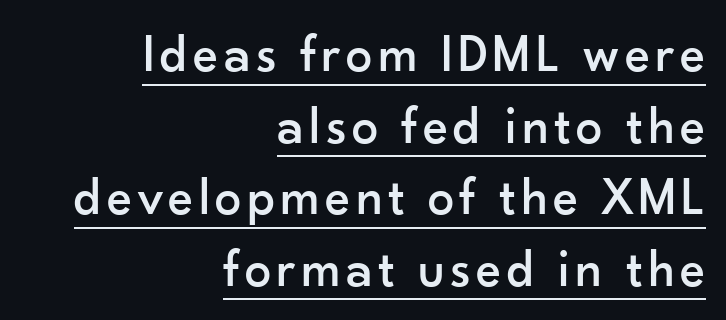
{"serif": "no", "italic": "no", "width": "normal", "stroke_contrast": "low", "x_height": "small", "monospaced": "no", "underline": "yes", "align": "right", "line_spacing": "normal", "line_spacing_ratio": 1.35, "glyph_px": 53}
